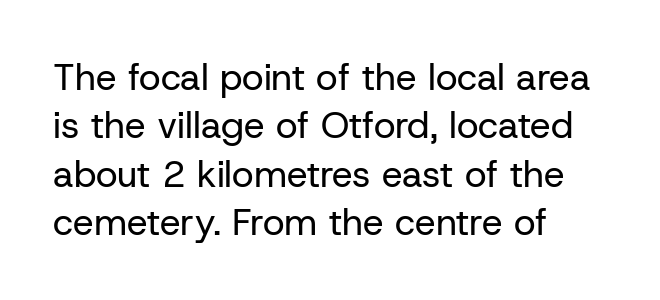
Q: Is the text bold? A: No.
Q: Is the text italic (slanted)? A: No, it is upright.
Q: Is the typeface a serif or a sans-serif typeface? A: Sans-serif.
Q: Is the text underlined? A: No.
Q: How is the paragraph aligned? A: Left-aligned.
Q: Is the spacing between letters normal or unusually wide? A: Normal.
Q: Is the spacing between lines tight, normal or loose? A: Normal.
Q: Width (condensed, normal, or wide)? A: Normal.
Q: Stroke contrast? A: Low.
Q: x-height? A: Medium.
Q: Monospaced? A: No.
